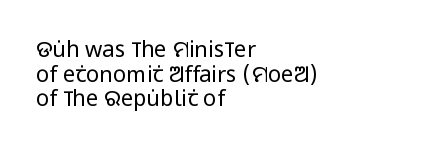
Q: Is the text bold? A: No.
Q: Is the text italic (slanted)? A: No, it is upright.
Q: Is the text underlined? A: No.
Q: How is the paragraph aligned? A: Left-aligned.
Q: Is the spacing between letters normal or unusually wide? A: Normal.
Q: Is the spacing between lines tight, normal or loose? A: Tight.
